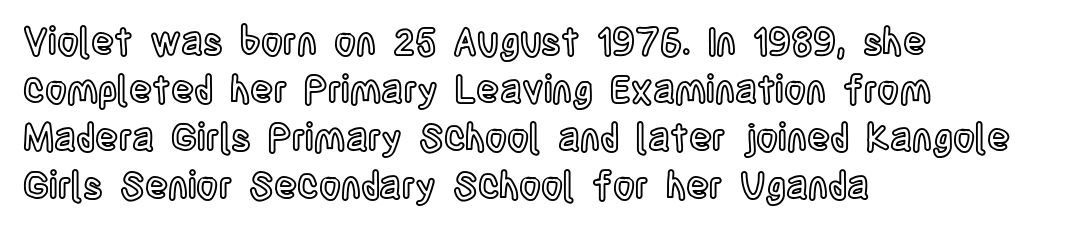
Q: Is the text italic (slanted)? A: No, it is upright.
Q: Is the text underlined? A: No.
Q: How is the paragraph aligned? A: Left-aligned.
Q: Is the spacing between letters normal or unusually wide? A: Normal.
Q: Is the spacing between lines tight, normal or loose? A: Normal.
Q: Width (condensed, normal, or wide)? A: Condensed.
Q: x-height? A: Large.
Q: Monospaced? A: No.
